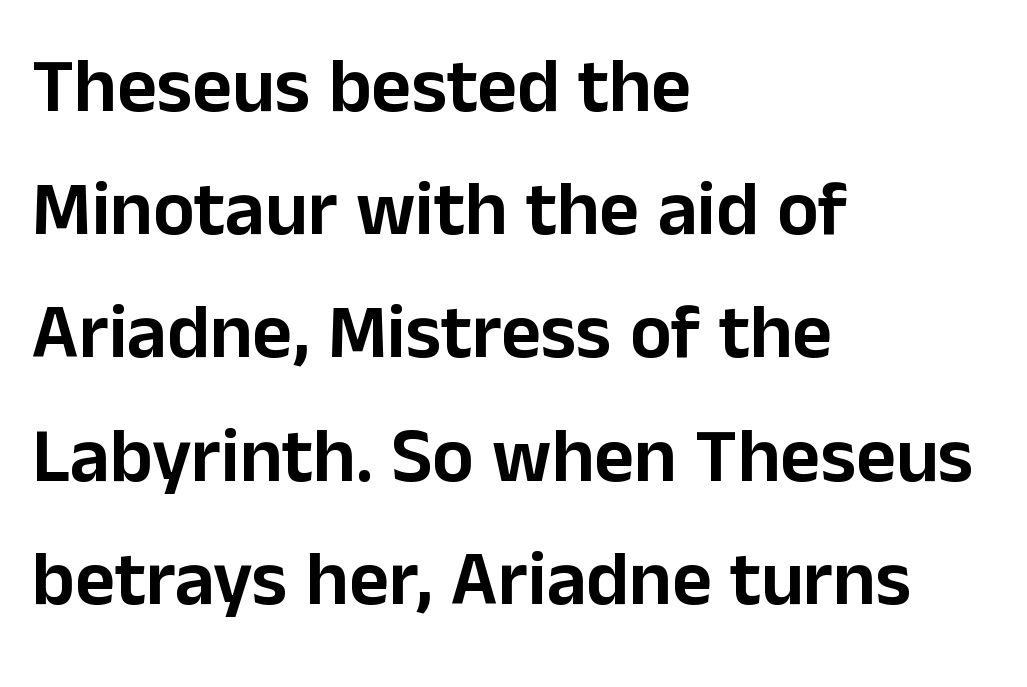
Typeset ragged right — the left edge is the straight one. Letters rest on an invisible, unmarked baseline. Character widths vary here, with narrow letters taking less room than wide ones. Italic: no, the glyphs are upright roman.
